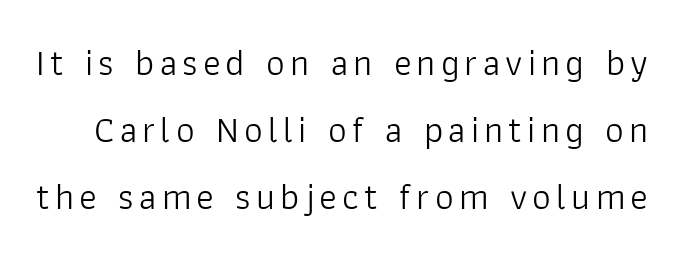
The image shows 37 px light sans-serif type, upright; set line spacing 1.81x, not underlined; low stroke contrast and a medium x-height.
